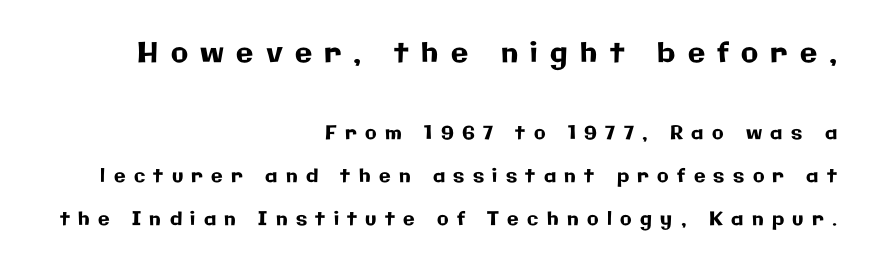
The image shows 28 px sans-serif type, upright; set right-aligned, loose line spacing (2.26x), unusually wide letter spacing (+0.44 em), not underlined; the first (top) block is 1.47x larger; low stroke contrast and a medium x-height.
